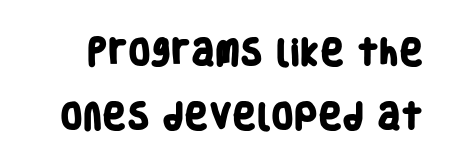
The image shows 29 px heavy, condensed sans-serif type; set loose line spacing (2.2x), normal letter spacing, not underlined; low stroke contrast and a large x-height.
